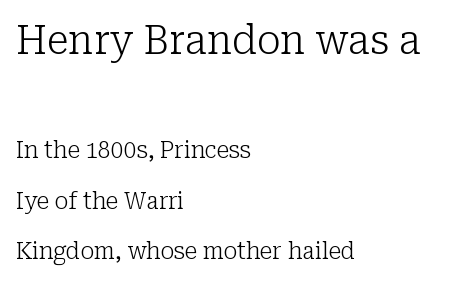
Classification — serif. The gap between lines stays unmarked. What stands out about the letter spacing? Nothing — it is the standard amount. You can tell it's not italic because the verticals are truly vertical. The line-height multiplier appears high, well above default.
